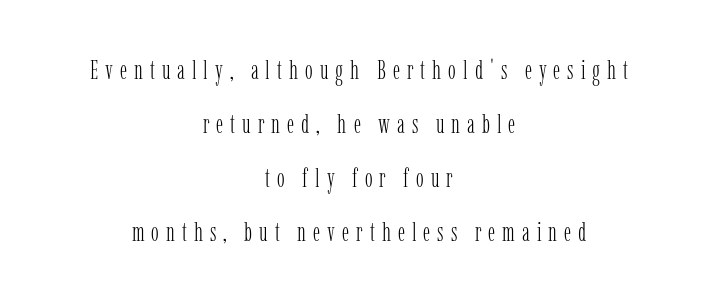
{"italic": "no", "bold": "no", "underline": "no", "align": "center", "line_spacing": "loose", "line_spacing_ratio": 2.08, "letter_spacing": "wide", "letter_spacing_em": 0.27, "glyph_px": 26}
